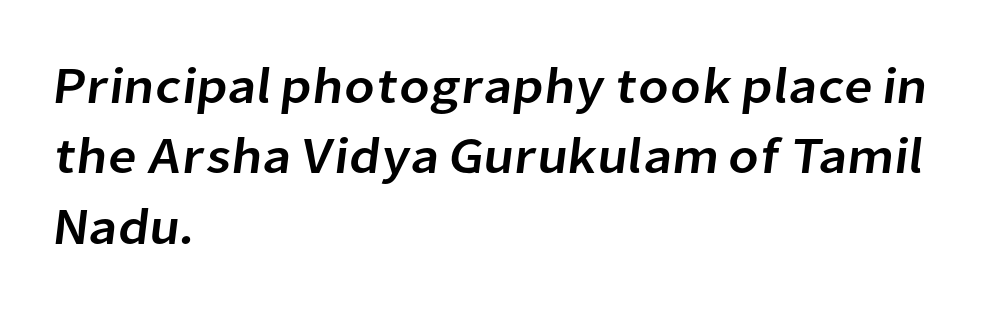
{"serif": "no", "width": "normal", "stroke_contrast": "low", "x_height": "medium", "monospaced": "no", "underline": "no", "align": "left", "line_spacing": "normal", "line_spacing_ratio": 1.38, "letter_spacing": "normal", "letter_spacing_em": 0.0, "glyph_px": 51}
